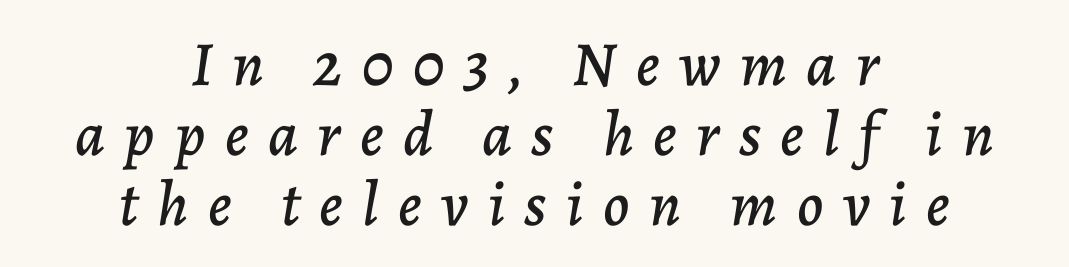
Q: Is the text italic (slanted)? A: Yes, it leans right by about 7 degrees.
Q: Is the text underlined? A: No.
Q: How is the paragraph aligned? A: Centered.
Q: Is the spacing between letters normal or unusually wide? A: Unusually wide.
Q: Is the spacing between lines tight, normal or loose? A: Tight.
Q: Width (condensed, normal, or wide)? A: Normal.
Q: Stroke contrast? A: Low.
Q: x-height? A: Medium.
Q: Monospaced? A: No.
